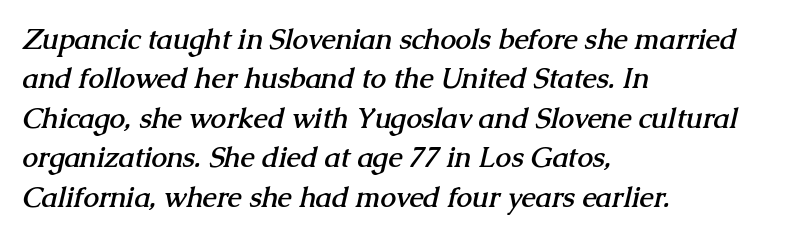
Q: Is the text bold? A: Yes.
Q: Is the typeface a serif or a sans-serif typeface? A: Serif.
Q: Is the text underlined? A: No.
Q: How is the paragraph aligned? A: Left-aligned.
Q: Is the spacing between letters normal or unusually wide? A: Normal.
Q: Is the spacing between lines tight, normal or loose? A: Normal.
Q: Width (condensed, normal, or wide)? A: Normal.
Q: Stroke contrast? A: Medium.
Q: x-height? A: Medium.
Q: Monospaced? A: No.
